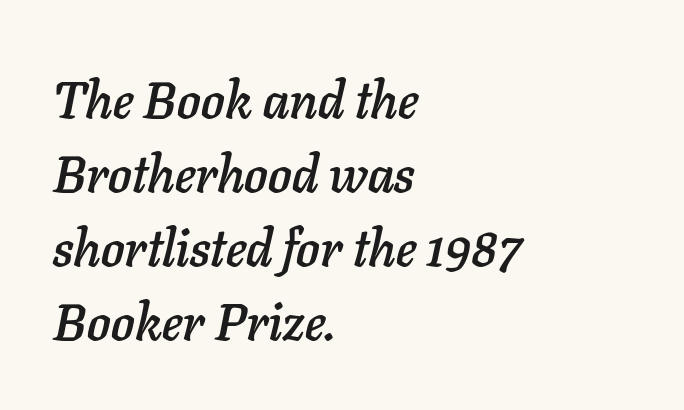
The image shows 52 px text type, italic (leaning right); set left-aligned, normal line spacing (1.42x), normal letter spacing, not underlined; low stroke contrast and a medium x-height.
